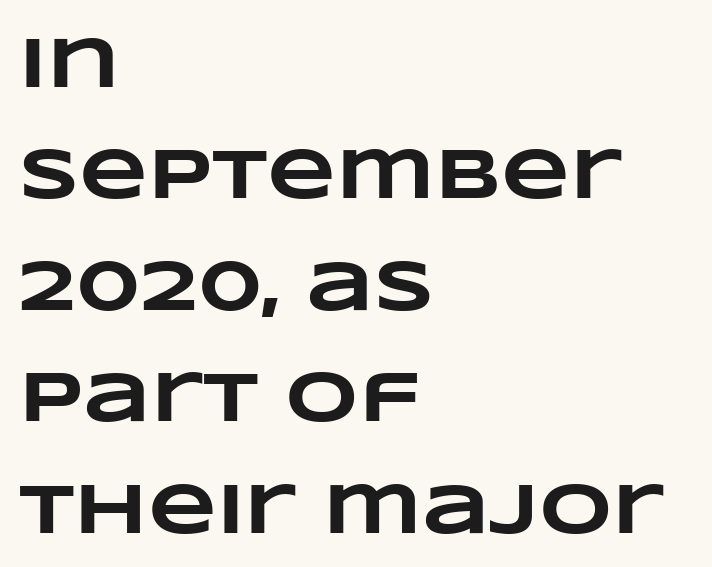
Q: Is the text bold? A: Yes.
Q: Is the text underlined? A: No.
Q: How is the paragraph aligned? A: Left-aligned.
Q: Is the spacing between letters normal or unusually wide? A: Normal.
Q: Is the spacing between lines tight, normal or loose? A: Normal.
Q: Width (condensed, normal, or wide)? A: Wide.
Q: Stroke contrast? A: Low.
Q: x-height? A: Large.
Q: Monospaced? A: No.
